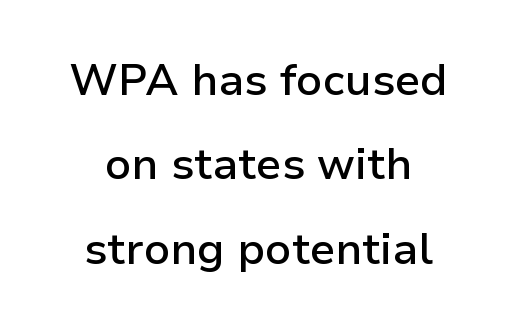
Serif or sans? Sans — the stroke terminals are bare. No word sits above an underline. The sample has been set in demibold, a notch under bold. This rendering uses center alignment, leaving both contours irregular but symmetric. These lines are rendered in a variable-pitch font.
